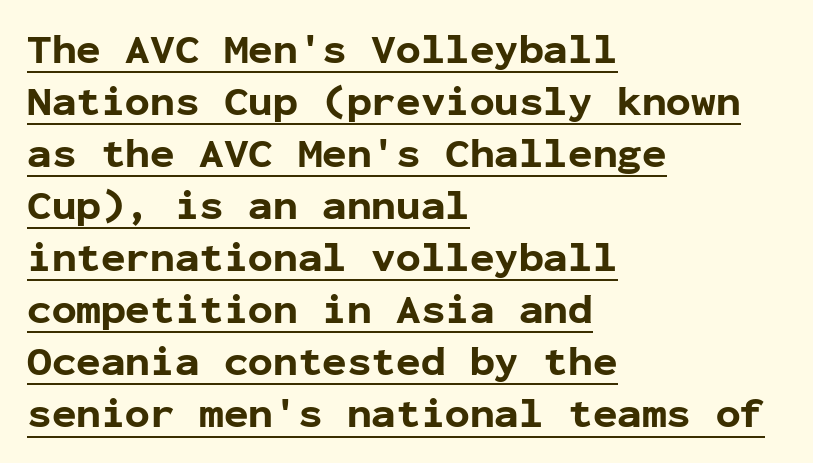
Q: Is the text bold? A: Yes.
Q: Is the text italic (slanted)? A: No, it is upright.
Q: Is the typeface a serif or a sans-serif typeface? A: Sans-serif.
Q: Is the text underlined? A: Yes.
Q: How is the paragraph aligned? A: Left-aligned.
Q: Is the spacing between letters normal or unusually wide? A: Normal.
Q: Is the spacing between lines tight, normal or loose? A: Normal.
Q: Width (condensed, normal, or wide)? A: Normal.
Q: Stroke contrast? A: Low.
Q: x-height? A: Medium.
Q: Monospaced? A: Yes.
